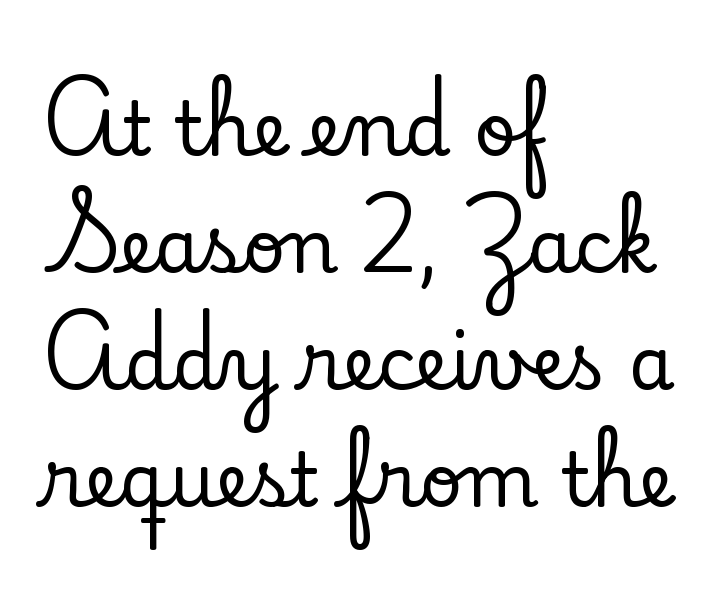
These lines sit exactly where default settings would place them. Is this a fixed-width face? No — the glyphs have proportional, varying widths. Casual observation: everything's shoved over to the left. Nobody drew a line under any word here. The rendering shows small feet on the letterforms — a serif design.
